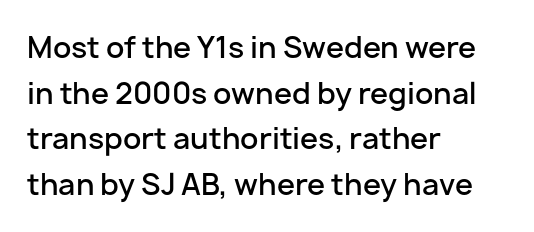
The image shows 29 px semibold sans-serif type, upright; set left-aligned, normal line spacing (1.57x), normal letter spacing, not underlined; low stroke contrast and a medium x-height.
